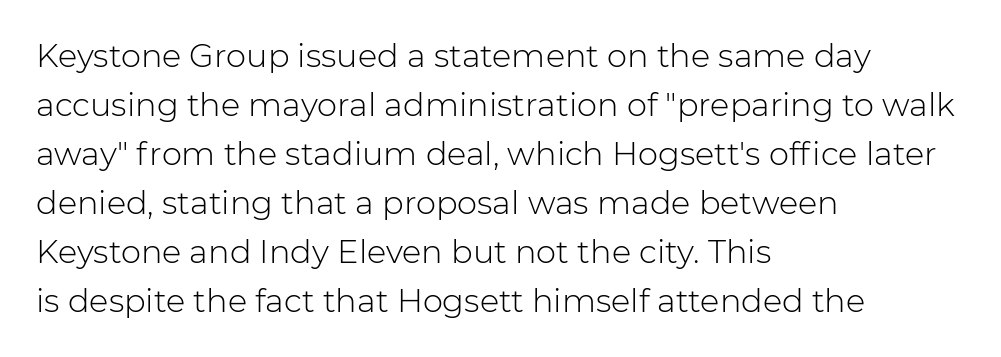
The typography opts for an upright posture over an oblique one. I'd call this a sans setting — the letters go barefoot. Caption: multi-line text, flush left, ragged right. Underlining? Definitely not there. The designer left line spacing at the default.
